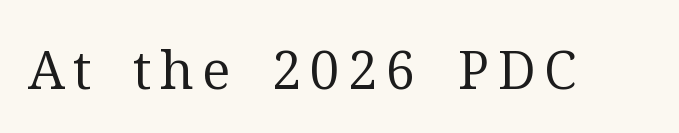
{"serif": "yes", "italic": "no", "bold": "no", "weight": "regular", "width": "normal", "stroke_contrast": "medium", "x_height": "medium", "monospaced": "no", "underline": "no", "glyph_px": 53}
